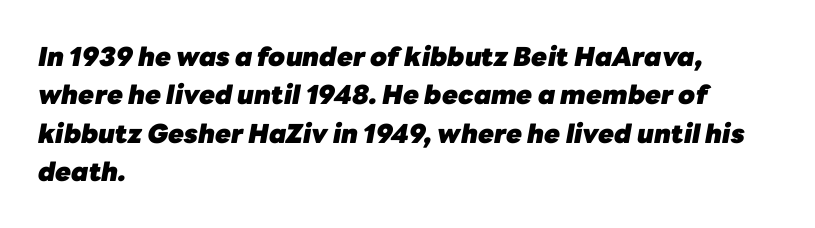
{"italic": "yes", "lean": "right", "slant_degrees": 10, "bold": "yes", "underline": "no", "align": "left", "line_spacing": "normal", "line_spacing_ratio": 1.48, "letter_spacing": "normal", "letter_spacing_em": 0.0, "glyph_px": 26}
